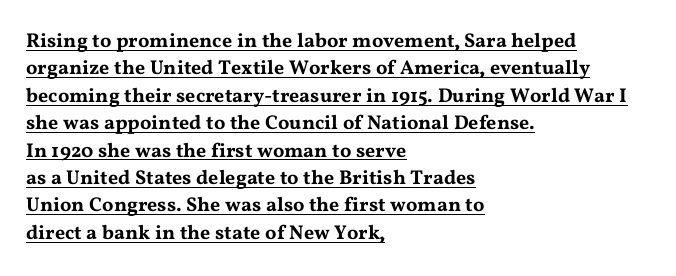
The string is rendered with underlining switched on. This sample keeps an unexceptional amount of space between lines. Inter-character spacing is left at the font's built-in metrics. Every character sits straight up, as roman type does. Every row of glyphs begins at an identical x-position on the left.
